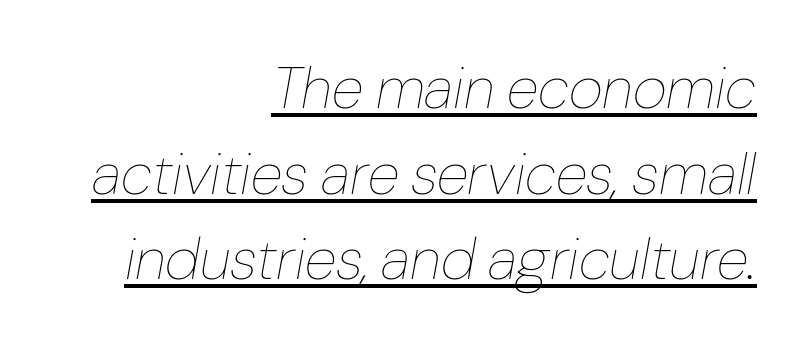
This is not heavy type; no bold has been used. The line texture is even and compact thanks to regular tracking. Varying glyph widths throughout — classic text-font behaviour. Italic? Definitely — the glyphs are oblique. Reading down the block, your eye finds every line finishing at a fixed right position. Summary of vertical rhythm: regular, with standard interline spacing.
